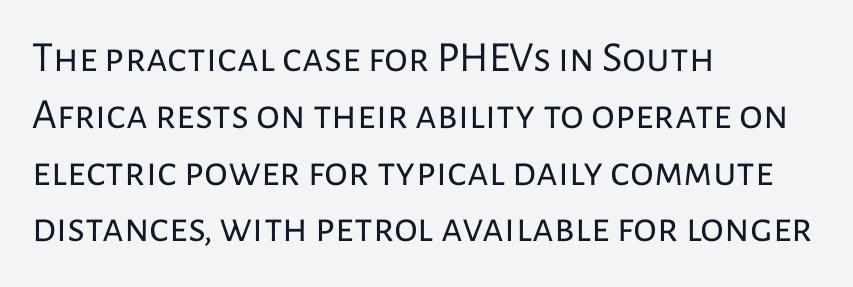
{"serif": "no", "italic": "no", "bold": "no", "weight": "regular", "width": "normal", "stroke_contrast": "low", "x_height": "medium", "monospaced": "no", "underline": "no", "align": "left", "line_spacing": "normal", "line_spacing_ratio": 1.32, "letter_spacing": "normal", "letter_spacing_em": 0.0, "glyph_px": 43}
